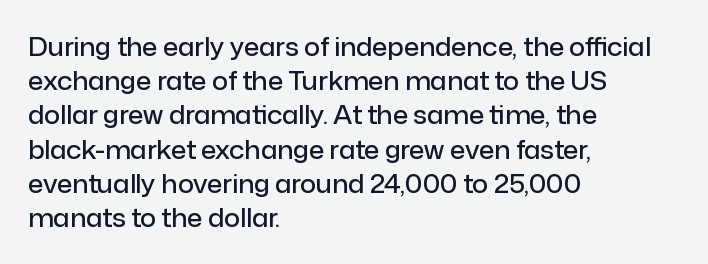
Q: Is the text bold? A: Semi-bold.
Q: Is the text italic (slanted)? A: No, it is upright.
Q: Is the text underlined? A: No.
Q: How is the paragraph aligned? A: Left-aligned.
Q: Is the spacing between letters normal or unusually wide? A: Normal.
Q: Is the spacing between lines tight, normal or loose? A: Normal.
